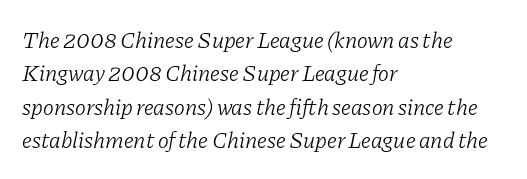
The image shows 23 px text type, italic (leaning right); set left-aligned, normal line spacing (1.45x), normal letter spacing, not underlined.
